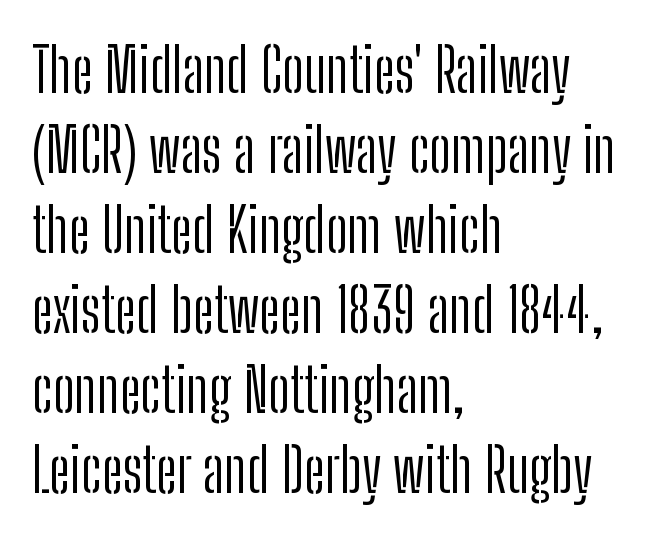
The image shows 61 px light, condensed sans-serif type, upright; set left-aligned, normal line spacing (1.31x), normal letter spacing, not underlined; low stroke contrast and a medium x-height.
